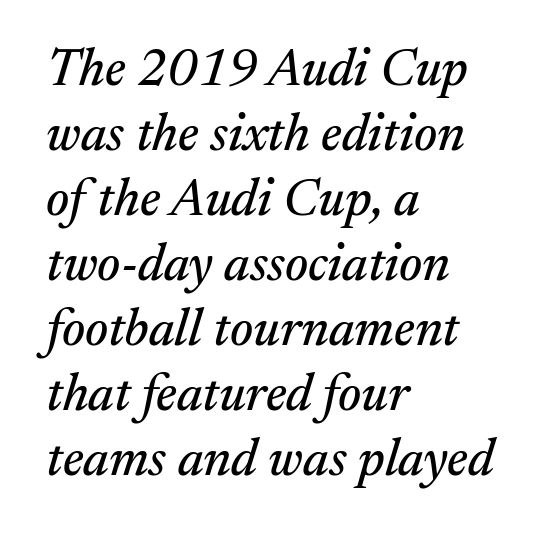
Q: Is the text italic (slanted)? A: Yes, it leans right by about 17 degrees.
Q: Is the typeface a serif or a sans-serif typeface? A: Serif.
Q: Is the text underlined? A: No.
Q: How is the paragraph aligned? A: Left-aligned.
Q: Is the spacing between letters normal or unusually wide? A: Normal.
Q: Is the spacing between lines tight, normal or loose? A: Normal.
Q: Width (condensed, normal, or wide)? A: Normal.
Q: Stroke contrast? A: Medium.
Q: x-height? A: Medium.
Q: Monospaced? A: No.
